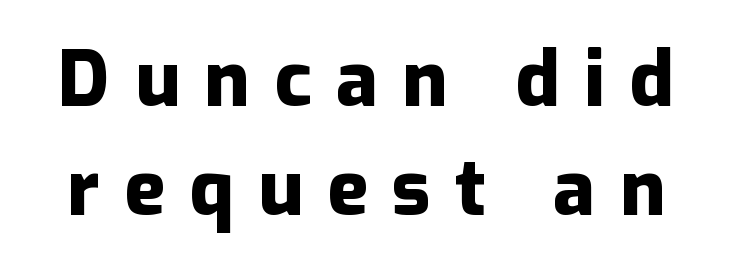
{"serif": "no", "italic": "no", "bold": "yes", "weight": "heavy", "width": "normal", "stroke_contrast": "low", "x_height": "medium", "monospaced": "no", "underline": "no", "line_spacing": "normal", "line_spacing_ratio": 1.44, "letter_spacing": "wide", "letter_spacing_em": 0.32, "glyph_px": 76}
